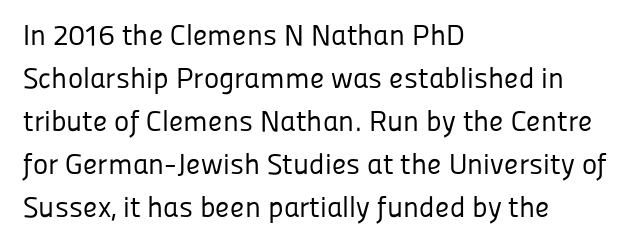
The lines are quadded left. Spacing verdict: proportional, widths tailored to each character. Rows of type keep a routine distance in the vertical direction. Font category for this specimen: sans-serif. The axis of the letterforms is exactly vertical.
